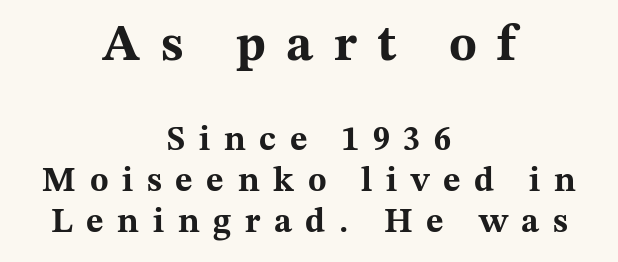
The image shows 51 px bold, wide serif type, upright; set centered, line spacing 1.21x, unusually wide letter spacing (+0.4 em), not underlined; the first (top) block is 1.5x larger; medium stroke contrast and a medium x-height.
